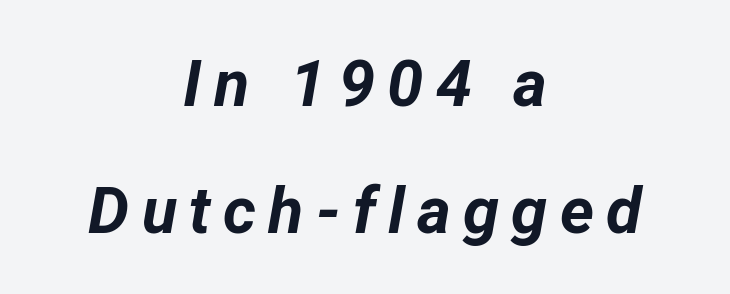
{"italic": "yes", "lean": "right", "slant_degrees": 12, "bold": "yes", "weight": "bold", "width": "normal", "stroke_contrast": "low", "x_height": "medium", "monospaced": "no", "underline": "no", "align": "center", "line_spacing": "loose", "line_spacing_ratio": 1.95, "glyph_px": 65}
